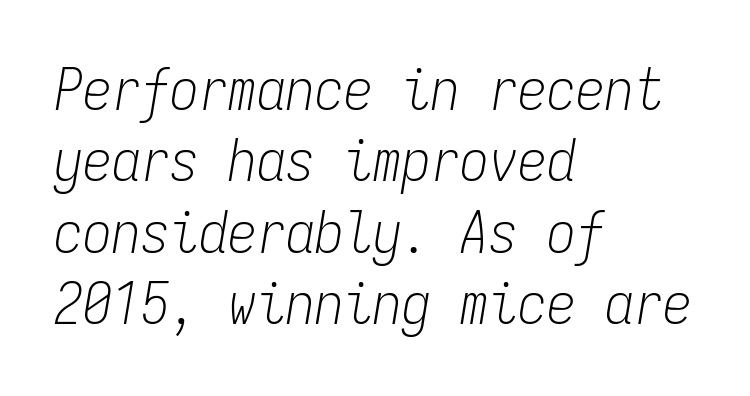
Q: Is the text bold? A: No.
Q: Is the text italic (slanted)? A: Yes, it leans right by about 9 degrees.
Q: Is the text underlined? A: No.
Q: How is the paragraph aligned? A: Left-aligned.
Q: Is the spacing between letters normal or unusually wide? A: Normal.
Q: Width (condensed, normal, or wide)? A: Condensed.
Q: Stroke contrast? A: Low.
Q: x-height? A: Medium.
Q: Monospaced? A: Yes.
